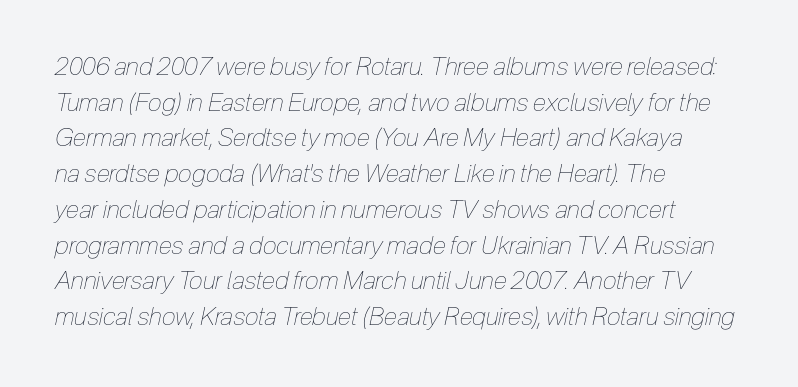
{"italic": "yes", "lean": "right", "slant_degrees": 12, "bold": "no", "underline": "no", "align": "left", "line_spacing": "normal", "line_spacing_ratio": 1.43, "letter_spacing": "normal", "letter_spacing_em": 0.0, "glyph_px": 25}
